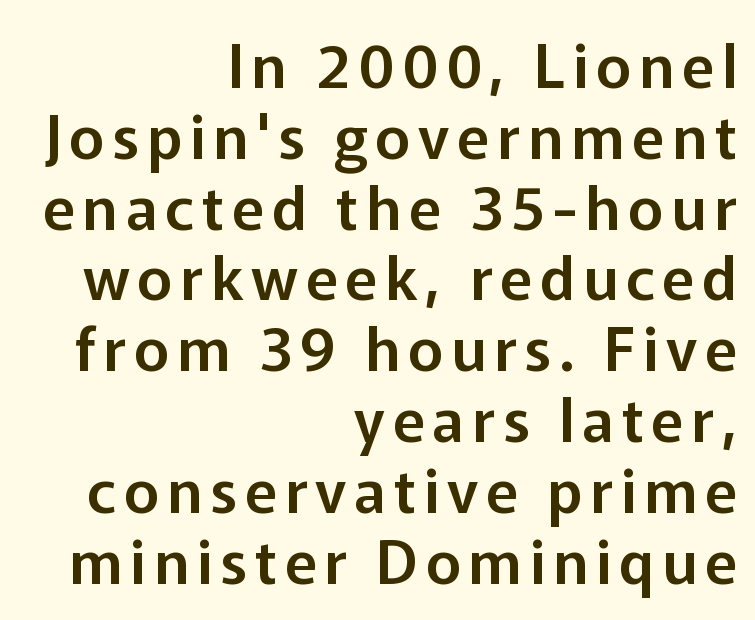
Q: Is the text italic (slanted)? A: No, it is upright.
Q: Is the typeface a serif or a sans-serif typeface? A: Sans-serif.
Q: Is the text underlined? A: No.
Q: How is the paragraph aligned? A: Right-aligned.
Q: Width (condensed, normal, or wide)? A: Normal.
Q: Stroke contrast? A: Low.
Q: x-height? A: Medium.
Q: Monospaced? A: No.
